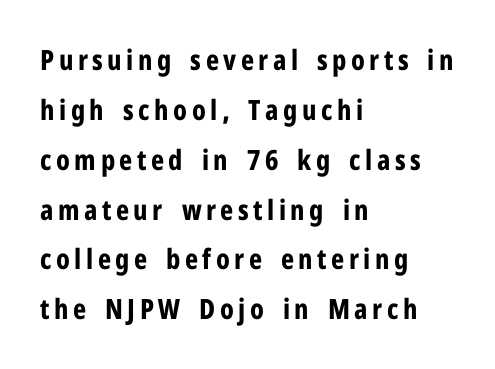
Q: Is the text bold? A: Yes.
Q: Is the text italic (slanted)? A: No, it is upright.
Q: Is the typeface a serif or a sans-serif typeface? A: Sans-serif.
Q: Is the text underlined? A: No.
Q: How is the paragraph aligned? A: Left-aligned.
Q: Width (condensed, normal, or wide)? A: Condensed.
Q: Stroke contrast? A: Low.
Q: x-height? A: Medium.
Q: Monospaced? A: No.
